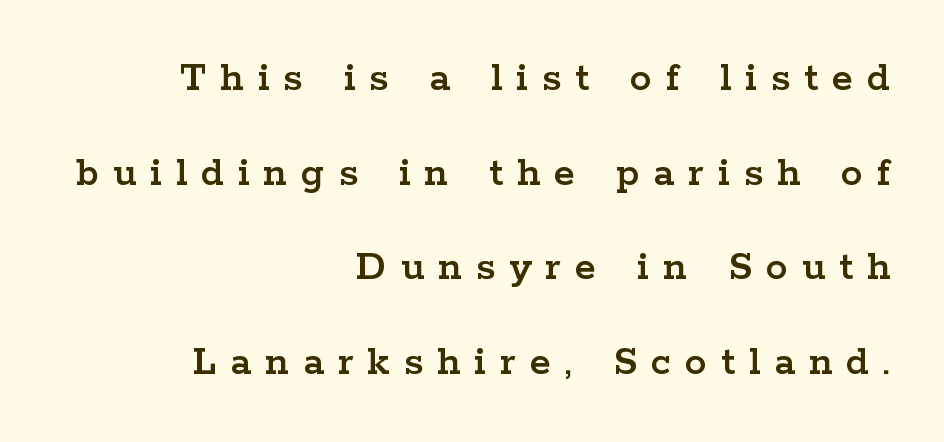
{"serif": "yes", "italic": "no", "width": "wide", "stroke_contrast": "low", "x_height": "medium", "monospaced": "no", "underline": "no", "align": "right", "line_spacing": "loose", "line_spacing_ratio": 2.2, "letter_spacing": "wide", "letter_spacing_em": 0.33, "glyph_px": 43}
